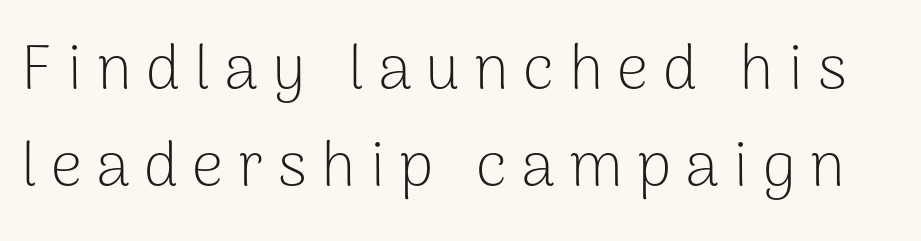
Q: Is the text bold? A: No.
Q: Is the text italic (slanted)? A: No, it is upright.
Q: Is the typeface a serif or a sans-serif typeface? A: Sans-serif.
Q: Is the text underlined? A: No.
Q: Is the spacing between letters normal or unusually wide? A: Unusually wide.
Q: Is the spacing between lines tight, normal or loose? A: Normal.
Q: Width (condensed, normal, or wide)? A: Normal.
Q: Stroke contrast? A: Low.
Q: x-height? A: Medium.
Q: Monospaced? A: No.
